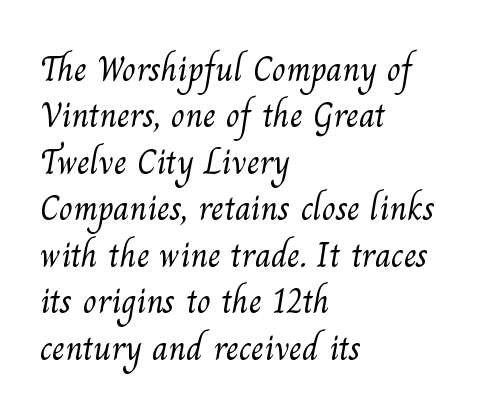
This sample has the flowing, uneven cadence of proportional lettering. The type is set solid horizontally, with unmodified tracking. Notice how the passage keeps a crisp vertical edge on the left only. The typesetting does not lean heavy: it is not bold.
